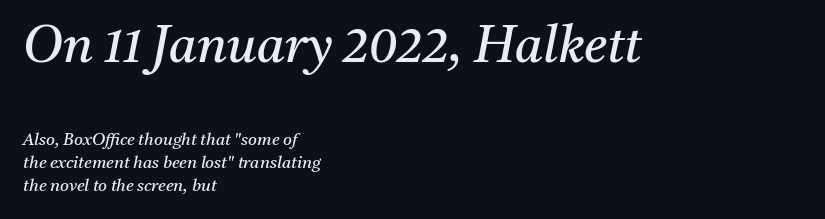
{"serif": "yes", "italic": "yes", "lean": "right", "slant_degrees": 11, "bold": "no", "weight": "regular", "width": "normal", "stroke_contrast": "medium", "x_height": "medium", "monospaced": "no", "underline": "no", "align": "left", "line_spacing": "normal", "line_spacing_ratio": 1.34, "letter_spacing": "normal", "letter_spacing_em": 0.0, "larger_block": "first", "size_ratio": 3.0, "glyph_px": 51}
